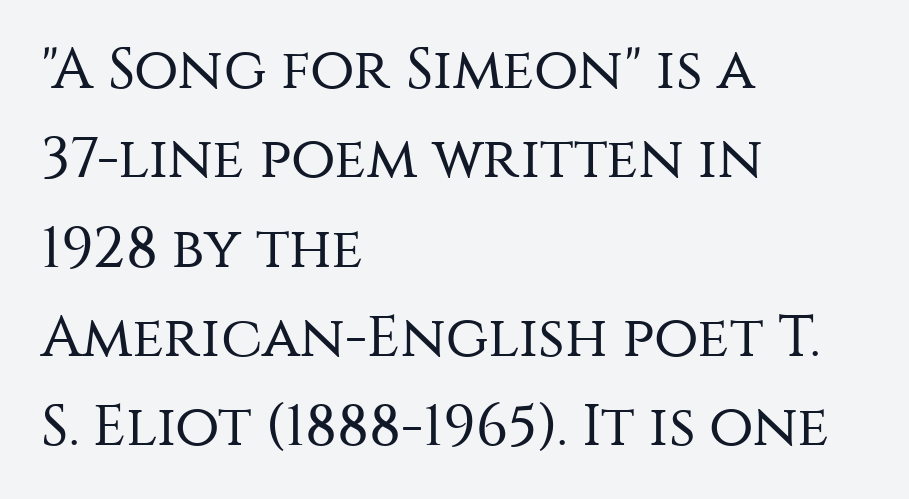
The image shows 58 px regular-weight sans-serif type, upright; set left-aligned, normal line spacing (1.54x), normal letter spacing, not underlined; medium stroke contrast and a large x-height.
